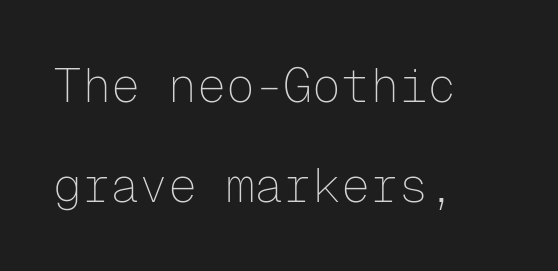
{"serif": "no", "italic": "no", "bold": "no", "weight": "thin", "width": "normal", "stroke_contrast": "low", "x_height": "medium", "monospaced": "yes", "underline": "no", "align": "left", "line_spacing": "loose", "line_spacing_ratio": 2.09, "letter_spacing": "normal", "letter_spacing_em": 0.0, "glyph_px": 48}
